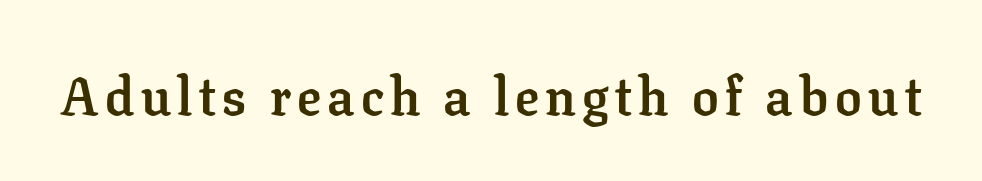
{"serif": "yes", "italic": "no", "bold": "yes", "weight": "semibold", "width": "normal", "stroke_contrast": "low", "x_height": "medium", "monospaced": "no", "underline": "no", "glyph_px": 53}
